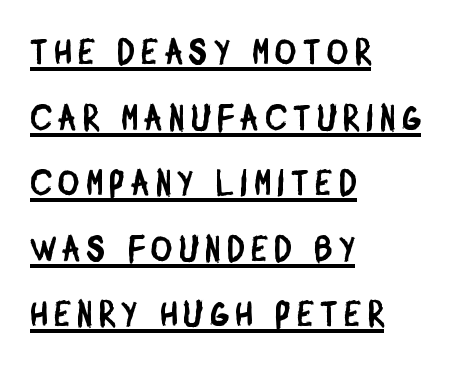
{"serif": "no", "width": "condensed", "stroke_contrast": "low", "x_height": "large", "monospaced": "no", "underline": "yes", "align": "left", "line_spacing_ratio": 1.82, "glyph_px": 36}
